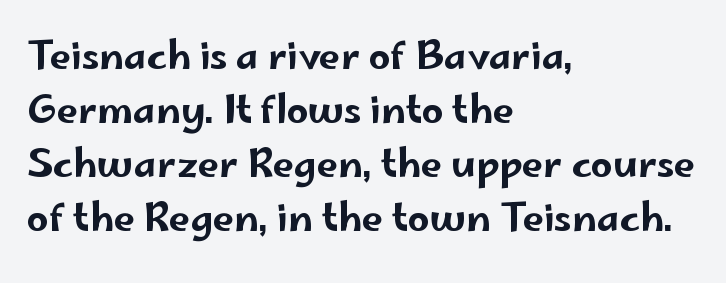
Q: Is the text italic (slanted)? A: No, it is upright.
Q: Is the typeface a serif or a sans-serif typeface? A: Sans-serif.
Q: Is the text underlined? A: No.
Q: How is the paragraph aligned? A: Left-aligned.
Q: Is the spacing between letters normal or unusually wide? A: Normal.
Q: Is the spacing between lines tight, normal or loose? A: Normal.
Q: Width (condensed, normal, or wide)? A: Wide.
Q: Stroke contrast? A: Low.
Q: x-height? A: Small.
Q: Monospaced? A: No.
